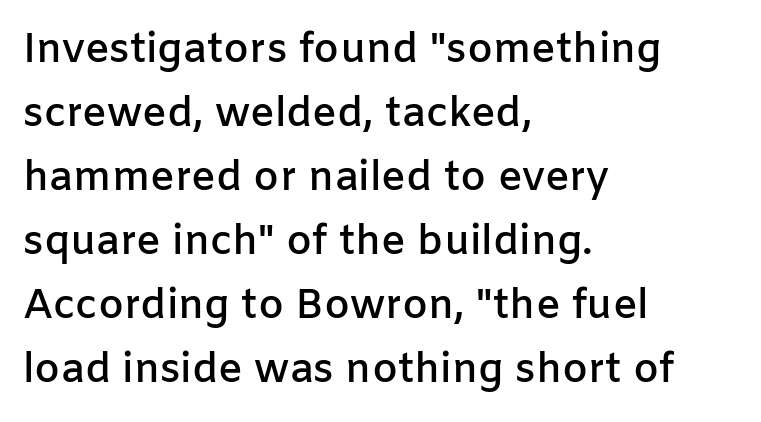
A bit beefed up — I'd call it semibold rather than bold. The compositor pushed each line to the left boundary. Style check: upright. Beneath every word, the page is bare. This sample uses plain, unmodified letter spacing.
